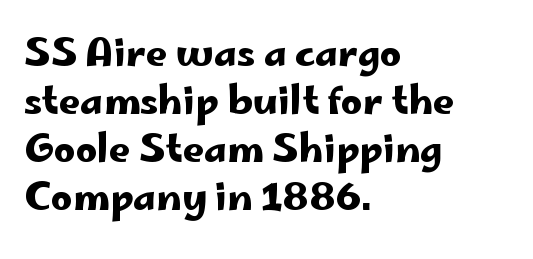
The image shows 38 px wide sans-serif type, upright; set left-aligned, normal line spacing (1.26x), normal letter spacing, not underlined; low stroke contrast and a small x-height.
